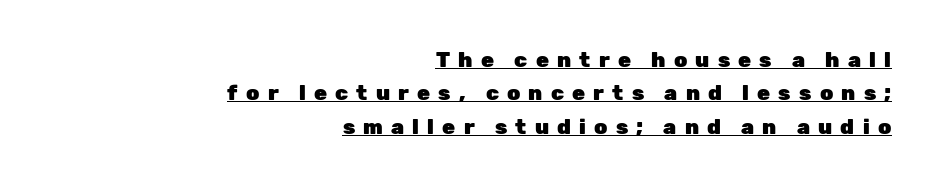
The image shows 21 px bold type, upright; set right-aligned, normal line spacing (1.59x), unusually wide letter spacing (+0.39 em), underlined.
